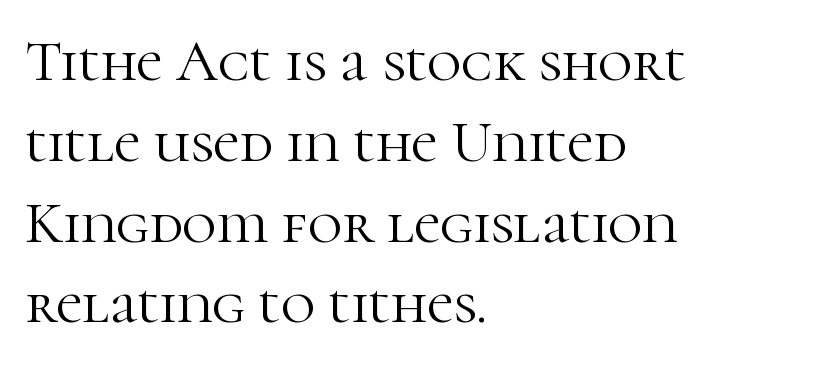
The image shows 59 px light serif type, upright; set left-aligned, normal line spacing (1.37x), normal letter spacing, not underlined; high stroke contrast and a medium x-height.
